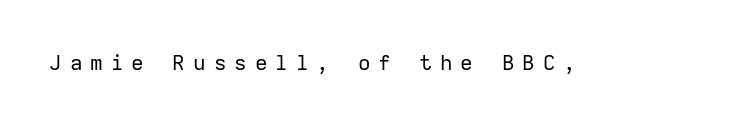
{"italic": "no", "bold": "no", "underline": "no", "letter_spacing": "wide", "letter_spacing_em": 0.38, "glyph_px": 21}
